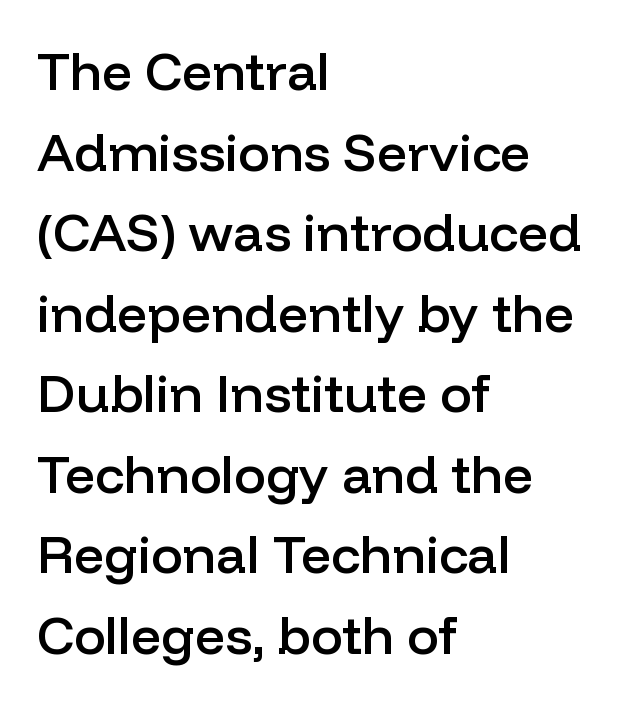
Horizontally, the lines are justified to the leading edge only. Weight check: semibold — heavier than regular, not quite bold. Anything drawn beneath the words? Only blank space. This rendering employs a face without finishing strokes, i.e., a sans-serif.
